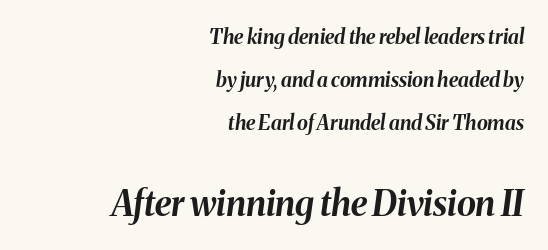
This block would shrink considerably if given ordinary leading; it's expanded now. Compared with an ordinary text face, these strokes are far heavier — a full bold. These lines are set flush right with a ragged left edge. There's an unmistakable incline to the writing here. Anything drawn beneath the words? Only blank space. The horizontal fit of the characters is conventional and even.
